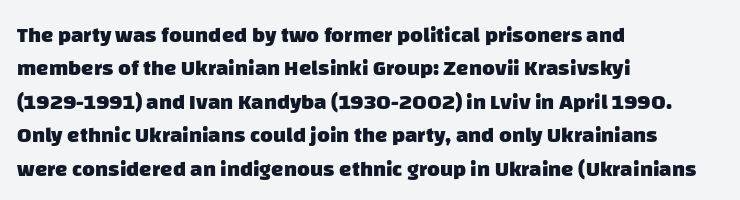
Q: Is the text bold? A: Yes.
Q: Is the text underlined? A: No.
Q: How is the paragraph aligned? A: Left-aligned.
Q: Is the spacing between letters normal or unusually wide? A: Normal.
Q: Is the spacing between lines tight, normal or loose? A: Normal.
